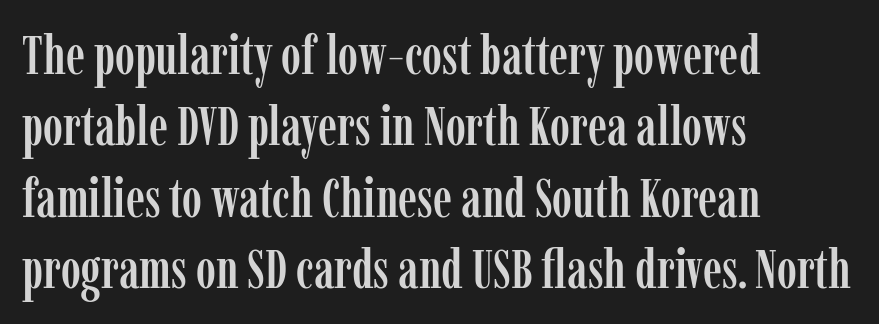
{"serif": "yes", "italic": "no", "width": "condensed", "stroke_contrast": "low", "x_height": "medium", "monospaced": "no", "underline": "no", "align": "left", "line_spacing": "normal", "line_spacing_ratio": 1.32, "letter_spacing": "normal", "letter_spacing_em": 0.0, "glyph_px": 54}
